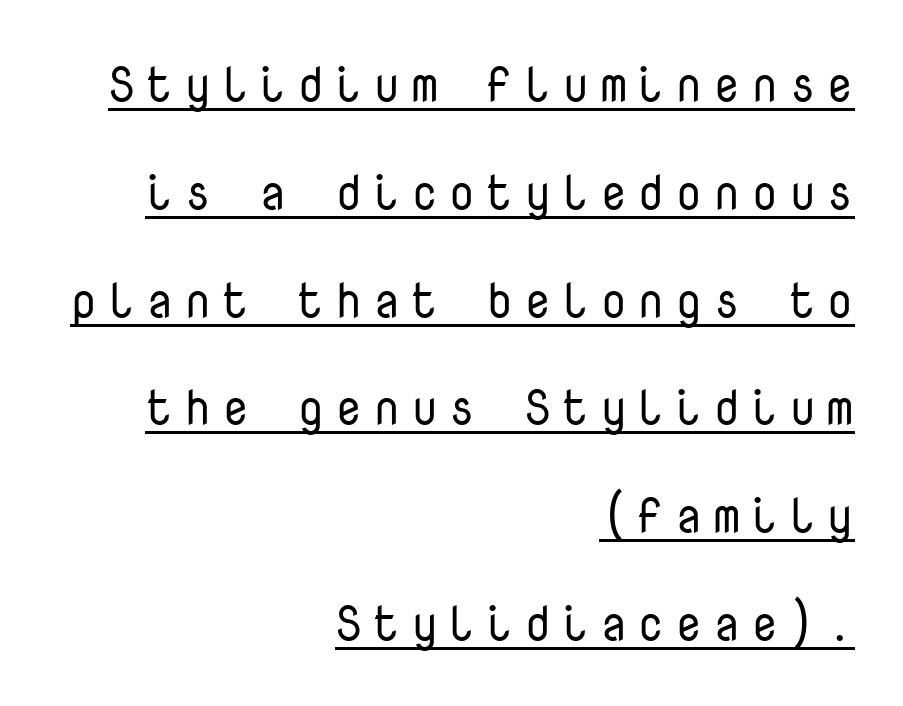
Q: Is the text bold? A: No.
Q: Is the text italic (slanted)? A: No, it is upright.
Q: Is the typeface a serif or a sans-serif typeface? A: Sans-serif.
Q: Is the text underlined? A: Yes.
Q: How is the paragraph aligned? A: Right-aligned.
Q: Is the spacing between letters normal or unusually wide? A: Unusually wide.
Q: Is the spacing between lines tight, normal or loose? A: Loose.
Q: Width (condensed, normal, or wide)? A: Normal.
Q: Stroke contrast? A: Low.
Q: x-height? A: Medium.
Q: Monospaced? A: Yes.
